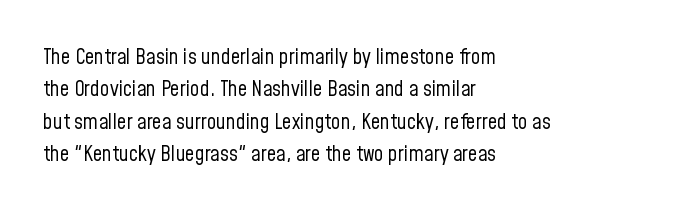
{"italic": "no", "bold": "no", "underline": "no", "align": "left", "line_spacing": "normal", "line_spacing_ratio": 1.54, "letter_spacing": "normal", "letter_spacing_em": 0.0, "glyph_px": 21}
